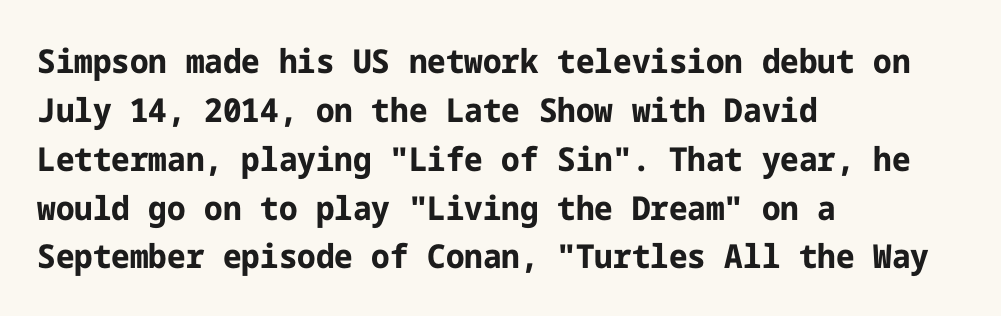
Check the space under the baseline: it is left empty. Does the type have serifs? No, each stem ends abruptly. Tracking value appears to be zero — textbook default spacing. The typesetter chose a ragged-right arrangement here. Weight check: bold — yes, fully.
